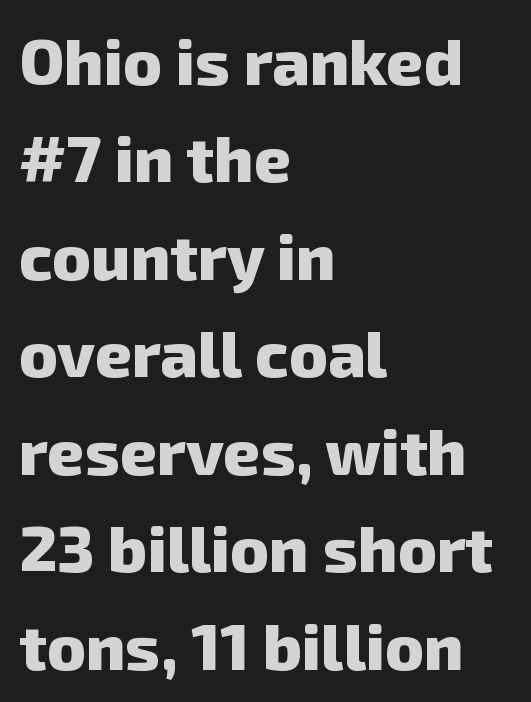
Q: Is the text bold? A: Yes.
Q: Is the typeface a serif or a sans-serif typeface? A: Sans-serif.
Q: Is the text underlined? A: No.
Q: How is the paragraph aligned? A: Left-aligned.
Q: Is the spacing between letters normal or unusually wide? A: Normal.
Q: Is the spacing between lines tight, normal or loose? A: Normal.
Q: Width (condensed, normal, or wide)? A: Normal.
Q: Stroke contrast? A: Low.
Q: x-height? A: Medium.
Q: Monospaced? A: No.
